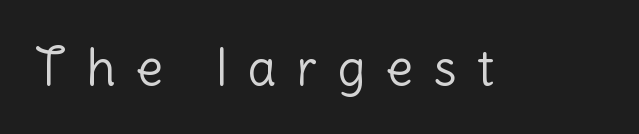
Is the type heavy? It reads as light-to-regular instead. Stroke terminals: plain, sans-serif. Loose tracking; the words dissolve into strings of separated letters. This sample has the flowing, uneven cadence of proportional lettering. No word sits above an underline.
